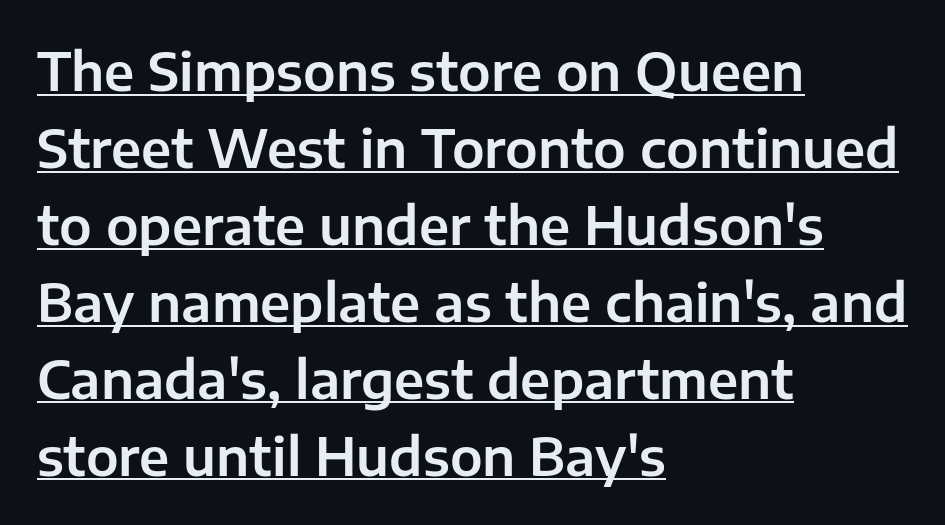
These characters rest on top of a visible drawn line. Varying glyph widths throughout — classic text-font behaviour. The typography opts for an upright posture over an oblique one. Font category for this specimen: sans-serif. The rendering uses a moderate line-height, typical for paragraphs. Nothing unusual about the tracking: characters are spaced as the font intends.
